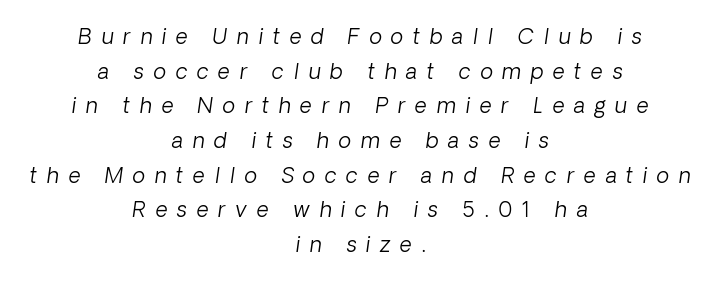
Q: Is the text bold? A: No.
Q: Is the text italic (slanted)? A: Yes, it leans right by about 8 degrees.
Q: Is the text underlined? A: No.
Q: How is the paragraph aligned? A: Centered.
Q: Is the spacing between letters normal or unusually wide? A: Unusually wide.
Q: Is the spacing between lines tight, normal or loose? A: Normal.
